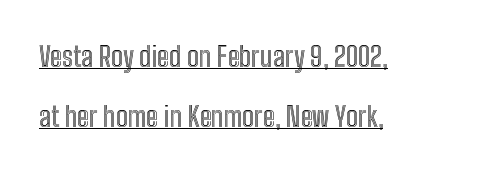
Does the copy run flush right? No — it runs flush left. Nobody touched the tracking dial on this one. Looks like someone drew a line under every word here. The vertical gap from one line to the next is large. The passage shown is typed in a proportional face where columns would drift. In terms of posture, this sample is upright.
